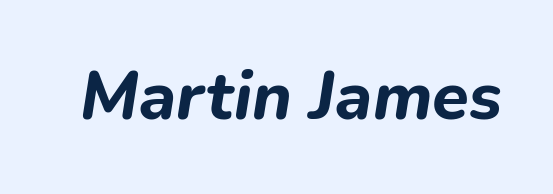
Q: Is the text bold? A: Yes.
Q: Is the text italic (slanted)? A: Yes, it leans right by about 9 degrees.
Q: Is the text underlined? A: No.
Q: Is the spacing between letters normal or unusually wide? A: Normal.
Q: Width (condensed, normal, or wide)? A: Normal.
Q: Stroke contrast? A: Low.
Q: x-height? A: Medium.
Q: Monospaced? A: No.
